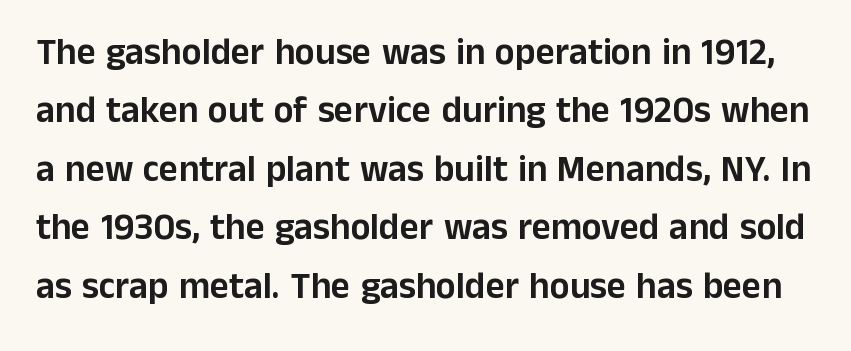
Italic: no, the glyphs are upright roman. Each letter's strokes conclude bluntly, with no projecting serifs. This sample has the flowing, uneven cadence of proportional lettering. Does the leading feel generous? No, just average.
